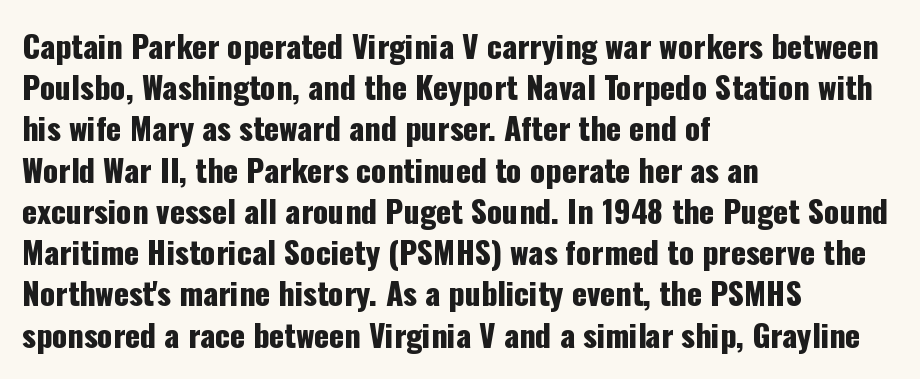
The letters sit at their default tracking, neither squeezed nor spread. Leading matches the norm, producing a regular column. A roman cut, with each character standing at attention. These lines are rendered in a variable-pitch font. Casual observation: everything's shoved over to the left. Plain, unruled lines of type.
